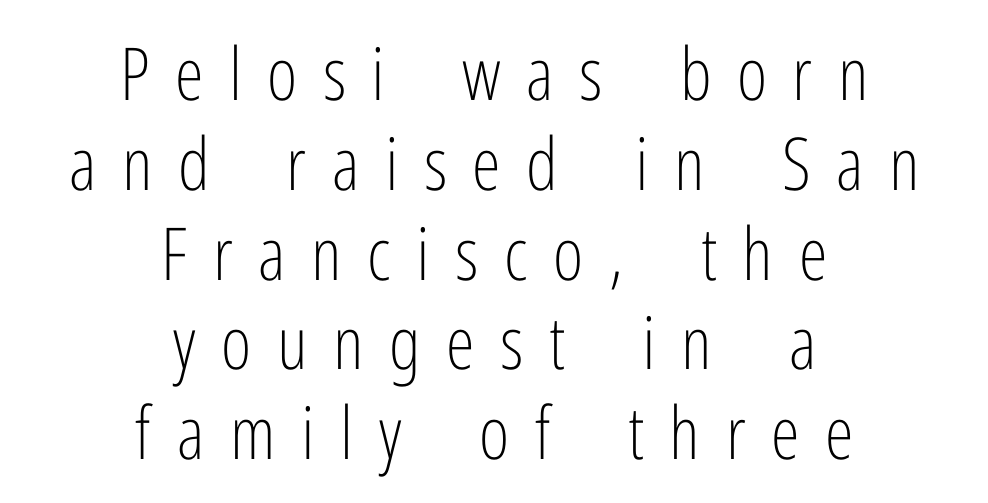
{"serif": "no", "italic": "no", "bold": "no", "weight": "light", "width": "condensed", "stroke_contrast": "low", "x_height": "medium", "monospaced": "no", "underline": "no", "align": "center", "line_spacing_ratio": 1.23, "letter_spacing": "wide", "letter_spacing_em": 0.35, "glyph_px": 73}
